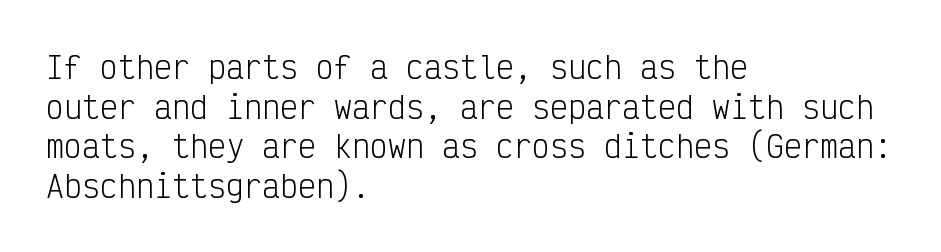
One-word summary of the alignment: left. Classification — sans serif. Each new line begins a customary step beneath the previous one. Tracking value appears to be zero — textbook default spacing. Tall strokes in this sample are plumb rather than angled.
